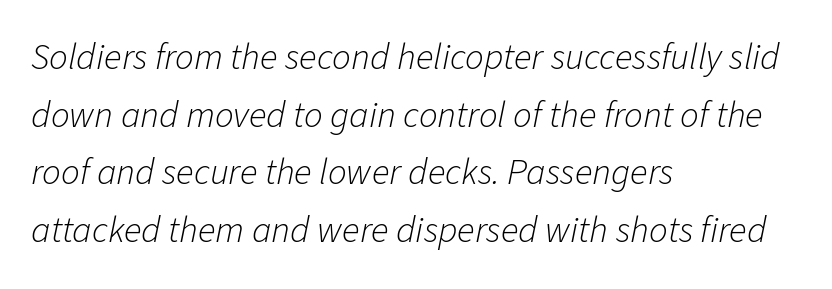
The image shows 37 px light type, italic (leaning right); set left-aligned, normal line spacing (1.56x), normal letter spacing, not underlined; low stroke contrast and a medium x-height.
